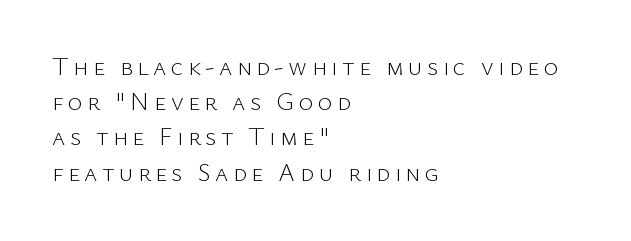
{"italic": "no", "bold": "no", "underline": "no", "align": "left", "line_spacing": "normal", "line_spacing_ratio": 1.41, "glyph_px": 25}
